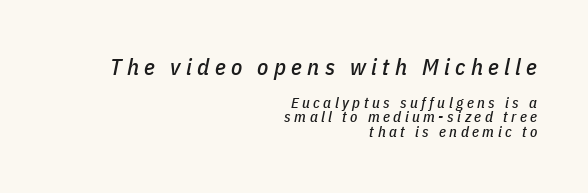
The image shows 23 px text type, italic (leaning right); set right-aligned, tight line spacing (0.97x), unusually wide letter spacing (+0.23 em), not underlined; the first (top) block is 1.53x larger.
